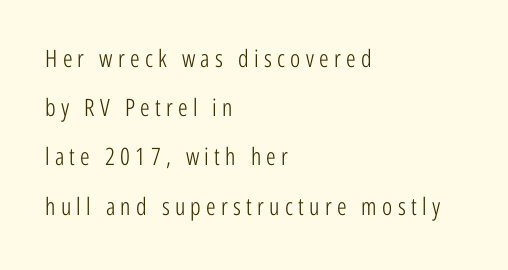
Q: Is the text bold? A: No.
Q: Is the text italic (slanted)? A: No, it is upright.
Q: Is the text underlined? A: No.
Q: How is the paragraph aligned? A: Left-aligned.
Q: Is the spacing between letters normal or unusually wide? A: Unusually wide.
Q: Is the spacing between lines tight, normal or loose? A: Loose.
